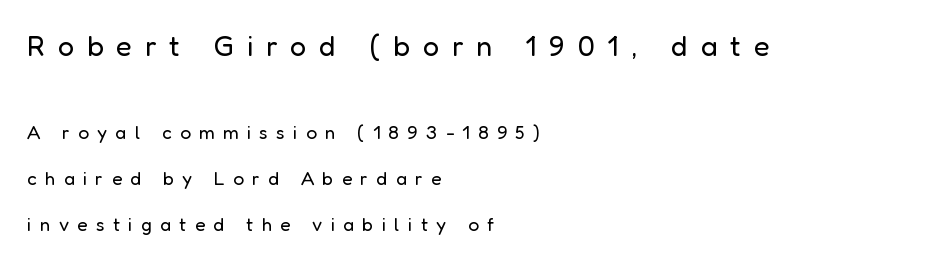
{"serif": "no", "italic": "no", "bold": "no", "weight": "regular", "width": "normal", "stroke_contrast": "low", "x_height": "medium", "monospaced": "no", "underline": "no", "align": "left", "line_spacing": "loose", "line_spacing_ratio": 2.41, "letter_spacing": "wide", "letter_spacing_em": 0.44, "larger_block": "first", "size_ratio": 1.53, "glyph_px": 29}
